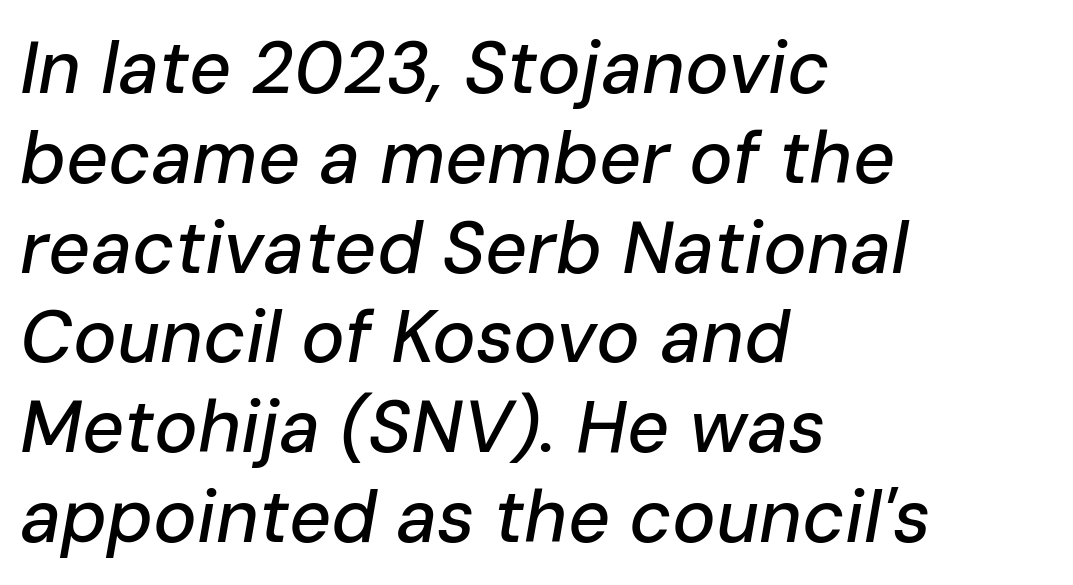
Teacher's note: observe the even left margin — that is flush-left alignment. The area under the type is left untouched. The line texture is even and compact thanks to regular tracking. Think of a printed novel: that variable character pitch is what you see here.
